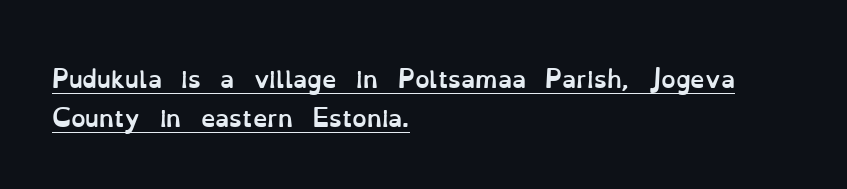
Q: Is the text bold? A: Yes.
Q: Is the text italic (slanted)? A: No, it is upright.
Q: Is the text underlined? A: Yes.
Q: How is the paragraph aligned? A: Left-aligned.
Q: Is the spacing between letters normal or unusually wide? A: Normal.
Q: Is the spacing between lines tight, normal or loose? A: Normal.
